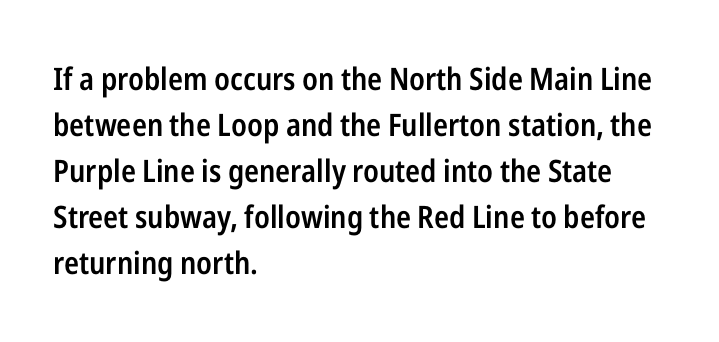
Character widths vary here, with narrow letters taking less room than wide ones. Left-aligned paragraph, ragged on the right. Font category for this specimen: sans-serif. Caption: standard tracking, unaltered.
